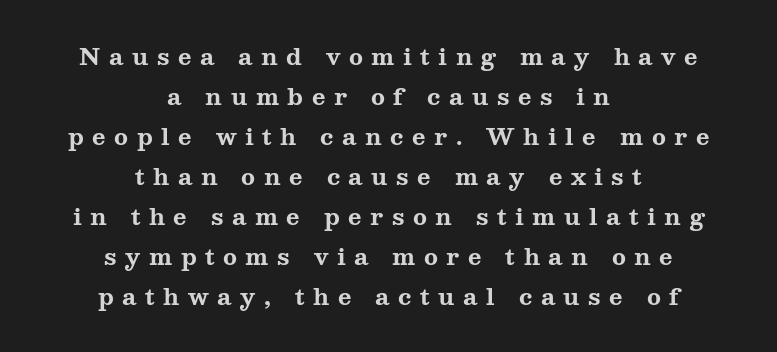
Q: Is the text bold? A: Yes.
Q: Is the text italic (slanted)? A: No, it is upright.
Q: Is the text underlined? A: No.
Q: How is the paragraph aligned? A: Centered.
Q: Is the spacing between letters normal or unusually wide? A: Unusually wide.
